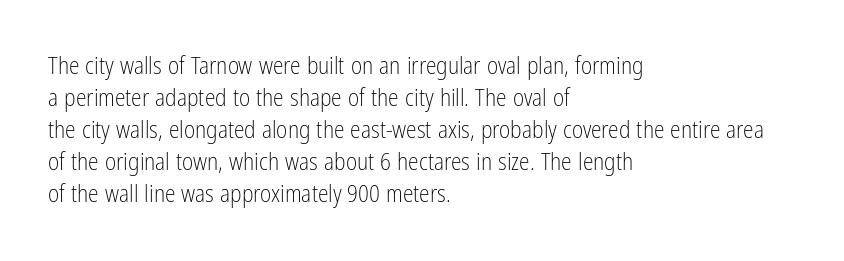
{"italic": "no", "bold": "no", "underline": "no", "align": "left", "line_spacing": "normal", "line_spacing_ratio": 1.33, "letter_spacing": "normal", "letter_spacing_em": 0.0, "glyph_px": 24}
